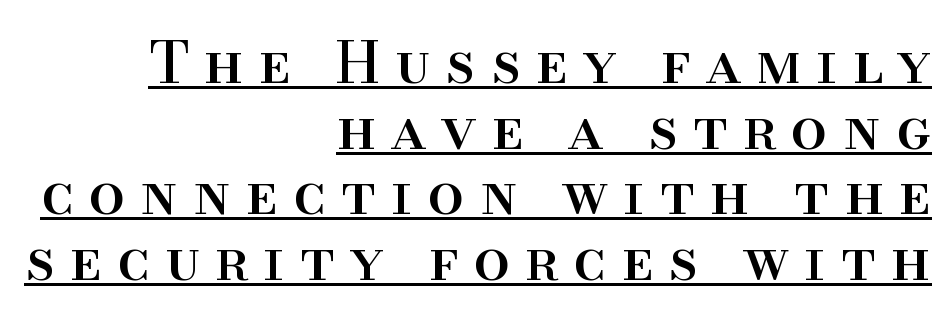
The image shows 58 px serif type, upright; set right-aligned, tight line spacing (1.13x), unusually wide letter spacing (+0.26 em), underlined; high stroke contrast and a small x-height.
